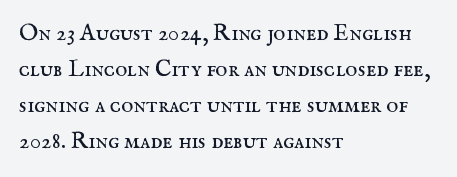
Q: Is the text bold? A: No.
Q: Is the text italic (slanted)? A: No, it is upright.
Q: Is the text underlined? A: No.
Q: How is the paragraph aligned? A: Left-aligned.
Q: Is the spacing between letters normal or unusually wide? A: Normal.
Q: Is the spacing between lines tight, normal or loose? A: Normal.
